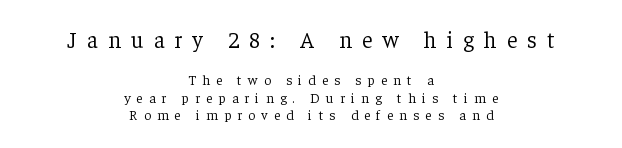
Underlining? Definitely not there. This rendering widens character spacing well past its baseline value. One-word summary of the alignment: center. The rendering shrinks the type as you move from the upper chunk to the lower.
